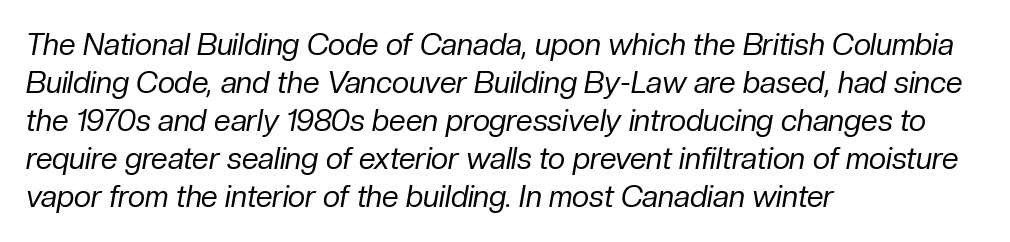
Q: Is the text bold? A: No.
Q: Is the text italic (slanted)? A: Yes, it leans right by about 10 degrees.
Q: Is the text underlined? A: No.
Q: How is the paragraph aligned? A: Left-aligned.
Q: Is the spacing between letters normal or unusually wide? A: Normal.
Q: Is the spacing between lines tight, normal or loose? A: Normal.
Q: Width (condensed, normal, or wide)? A: Normal.
Q: Stroke contrast? A: Low.
Q: x-height? A: Medium.
Q: Monospaced? A: No.
